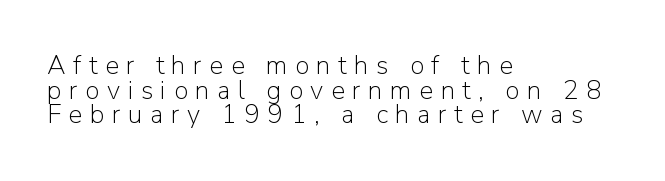
{"italic": "no", "bold": "no", "underline": "no", "align": "left", "line_spacing": "tight", "line_spacing_ratio": 0.95, "letter_spacing": "wide", "letter_spacing_em": 0.29, "glyph_px": 26}
